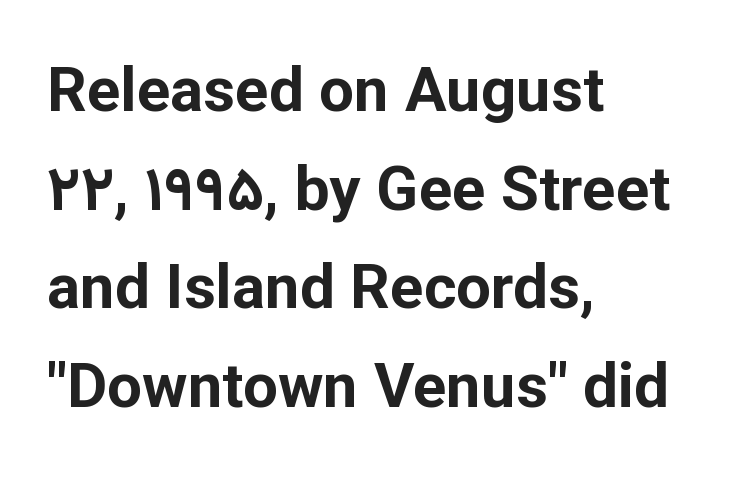
{"serif": "no", "italic": "no", "bold": "yes", "weight": "bold", "width": "normal", "stroke_contrast": "low", "x_height": "medium", "monospaced": "no", "underline": "no", "align": "left", "line_spacing": "normal", "line_spacing_ratio": 1.59, "letter_spacing": "normal", "letter_spacing_em": 0.0, "glyph_px": 62}
